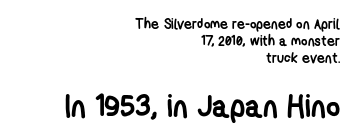
Q: Is the text bold? A: Yes.
Q: Is the typeface a serif or a sans-serif typeface? A: Sans-serif.
Q: Is the text underlined? A: No.
Q: How is the paragraph aligned? A: Right-aligned.
Q: Is the spacing between letters normal or unusually wide? A: Normal.
Q: Which block of text is set in a larger size, the first (top) or the second (bottom)? A: The second (bottom) one.
Q: Width (condensed, normal, or wide)? A: Condensed.
Q: Stroke contrast? A: Low.
Q: x-height? A: Medium.
Q: Monospaced? A: No.
